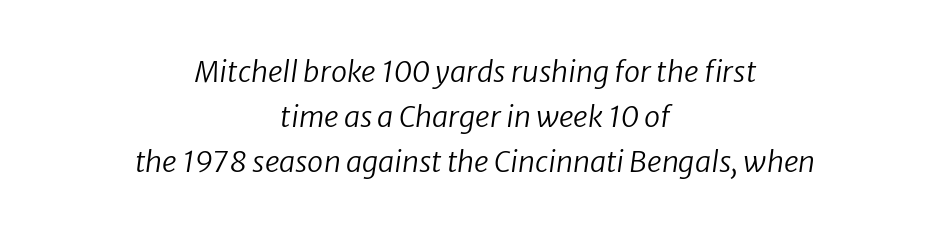
The setting favours the middle, as headings and verse often do. Honestly, the letter spacing is just normal — you wouldn't notice it. Varying glyph widths throughout — classic text-font behaviour. The passage shown stacks its lines at a standard gap.
